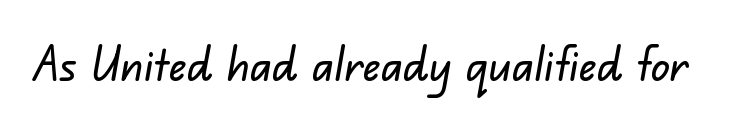
The image shows 47 px sans-serif type; set normal letter spacing, not underlined; low stroke contrast and a small x-height.
